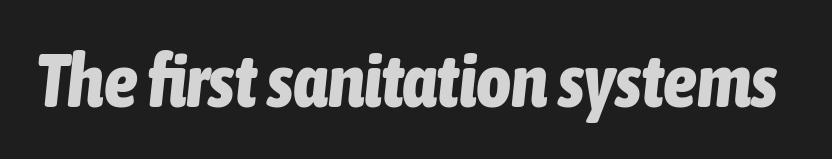
{"italic": "yes", "lean": "right", "slant_degrees": 6, "bold": "yes", "weight": "bold", "width": "condensed", "stroke_contrast": "low", "x_height": "medium", "monospaced": "no", "underline": "no", "letter_spacing": "normal", "letter_spacing_em": 0.0, "glyph_px": 75}
